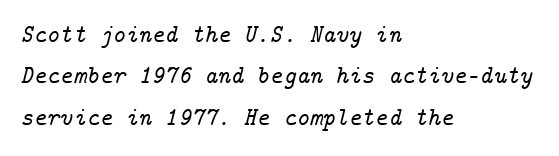
The image shows 25 px text type, italic (leaning right); set left-aligned, normal line spacing (1.66x), normal letter spacing, not underlined.
